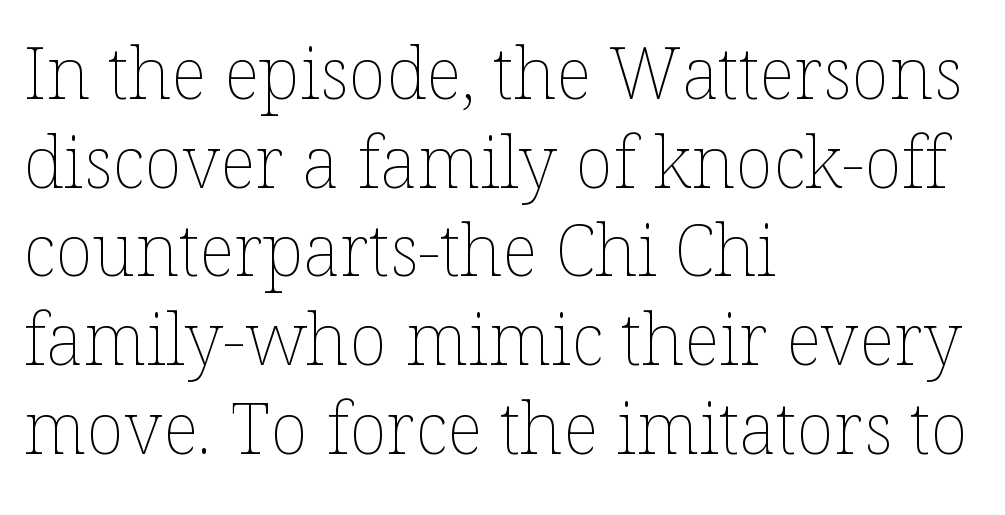
You could not count columns in this text — the font is proportionally spaced. The baseline area is clear. The letterforms sit shoulder to shoulder at normal distance. Ascenders rise straight up at ninety degrees.
